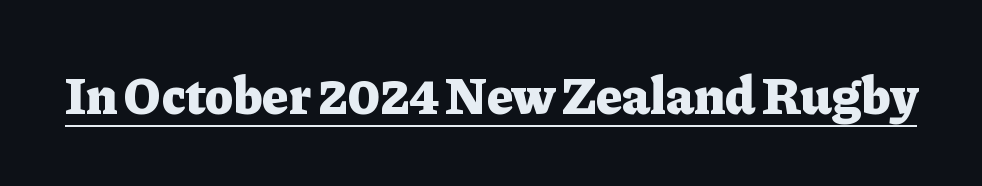
{"serif": "yes", "italic": "no", "bold": "yes", "weight": "heavy", "width": "normal", "stroke_contrast": "low", "x_height": "medium", "monospaced": "no", "underline": "yes", "letter_spacing": "normal", "letter_spacing_em": 0.0, "glyph_px": 53}
